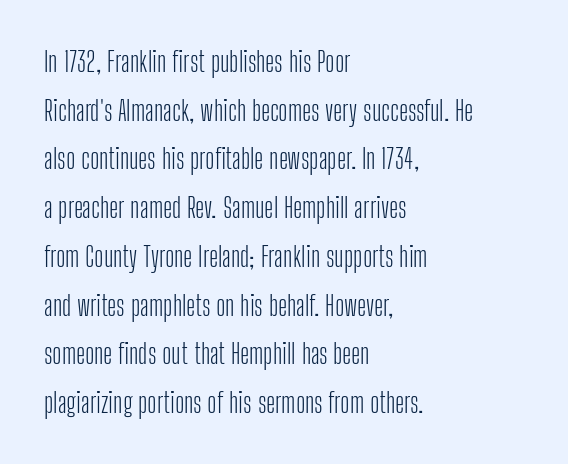
The image shows 28 px light, condensed sans-serif type, upright; set left-aligned, line spacing 1.74x, normal letter spacing, not underlined; low stroke contrast and a medium x-height.
